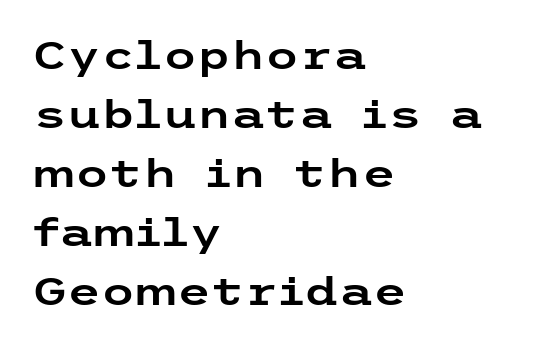
{"serif": "no", "italic": "no", "width": "wide", "stroke_contrast": "low", "x_height": "medium", "underline": "no", "align": "left", "line_spacing": "normal", "line_spacing_ratio": 1.51, "letter_spacing": "normal", "letter_spacing_em": 0.0, "glyph_px": 39}
